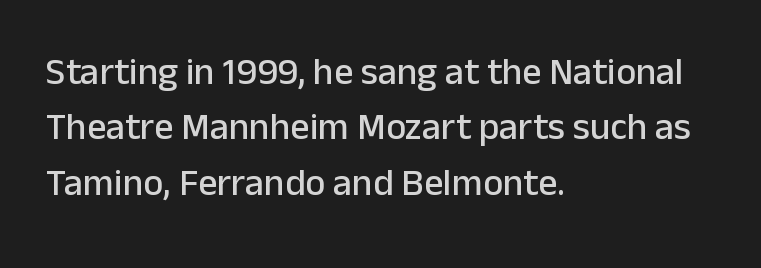
The image shows 38 px sans-serif type, upright; set left-aligned, normal line spacing (1.46x), normal letter spacing, not underlined; low stroke contrast and a medium x-height.
